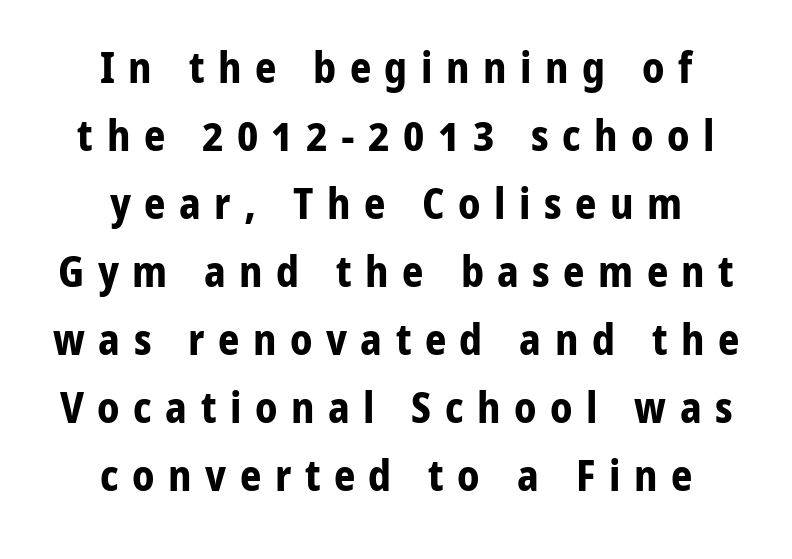
Q: Is the text bold? A: Yes.
Q: Is the text italic (slanted)? A: No, it is upright.
Q: Is the typeface a serif or a sans-serif typeface? A: Sans-serif.
Q: Is the text underlined? A: No.
Q: How is the paragraph aligned? A: Centered.
Q: Is the spacing between letters normal or unusually wide? A: Unusually wide.
Q: Is the spacing between lines tight, normal or loose? A: Normal.
Q: Width (condensed, normal, or wide)? A: Normal.
Q: Stroke contrast? A: Low.
Q: x-height? A: Medium.
Q: Monospaced? A: No.
